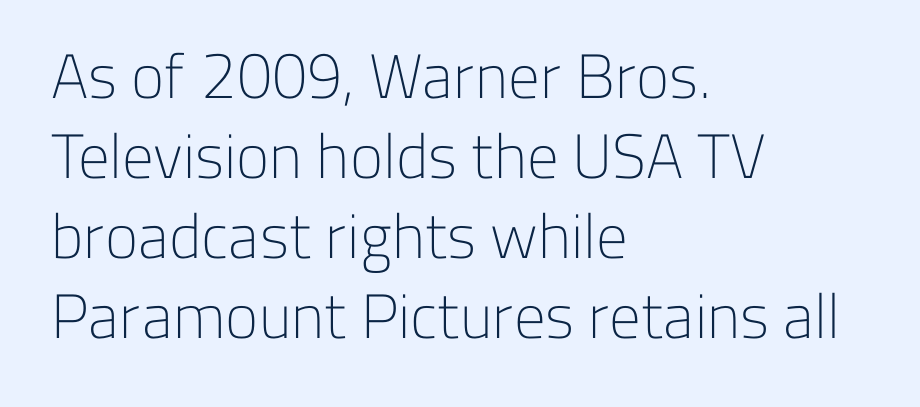
{"serif": "no", "italic": "no", "bold": "no", "weight": "light", "width": "normal", "stroke_contrast": "low", "x_height": "medium", "monospaced": "no", "underline": "no", "align": "left", "line_spacing": "normal", "line_spacing_ratio": 1.27, "letter_spacing": "normal", "letter_spacing_em": 0.0, "glyph_px": 63}
